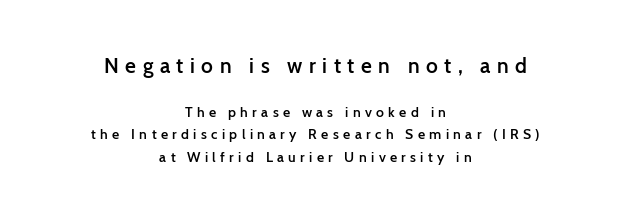
Ascenders rise straight up at ninety degrees. These lines have a slow, spaced-out rhythm from letter to letter. Caption: upper text group enlarged, lower text group reduced. The space beneath each line is pristine and unruled. In CSS terms this would be text-align: center.
